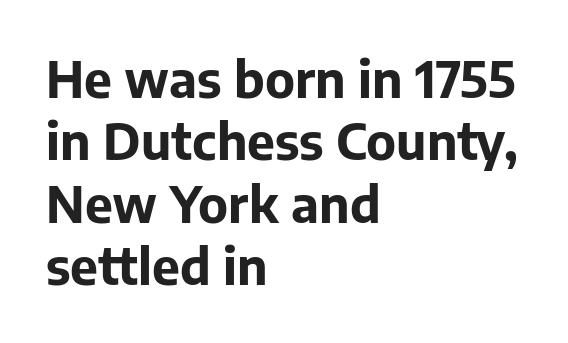
Is there much room between lines? A standard amount, neither cramped nor airy. Each line starts at the same left margin while the right side varies. Students, this is bold: see how much ink each stroke carries. Words float on clear page, feet unadorned. The face used here is proportionally spaced, like ordinary book or web type.
